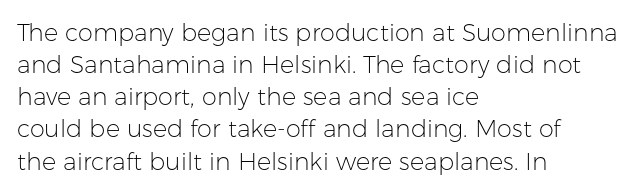
{"italic": "no", "bold": "no", "underline": "no", "align": "left", "line_spacing": "normal", "line_spacing_ratio": 1.34, "letter_spacing": "normal", "letter_spacing_em": 0.0, "glyph_px": 24}
